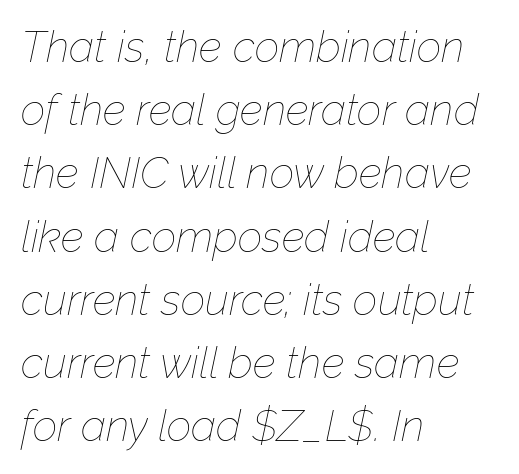
{"italic": "yes", "lean": "right", "slant_degrees": 12, "bold": "no", "weight": "thin", "width": "normal", "stroke_contrast": "low", "x_height": "medium", "monospaced": "no", "underline": "no", "align": "left", "line_spacing": "normal", "line_spacing_ratio": 1.47, "letter_spacing": "normal", "letter_spacing_em": 0.0, "glyph_px": 43}
